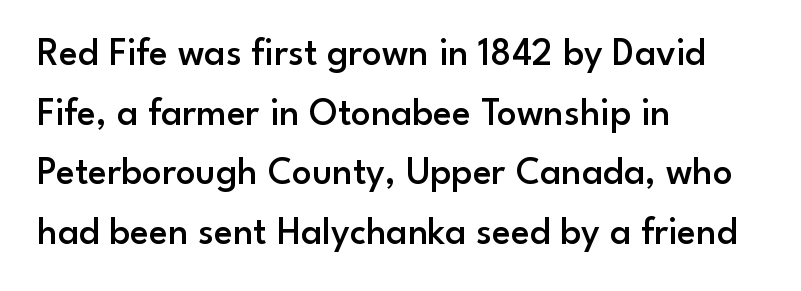
{"serif": "no", "italic": "no", "bold": "semi", "weight": "semibold", "width": "normal", "stroke_contrast": "low", "x_height": "small", "monospaced": "no", "underline": "no", "align": "left", "line_spacing": "normal", "line_spacing_ratio": 1.53, "letter_spacing": "normal", "letter_spacing_em": 0.0, "glyph_px": 39}
